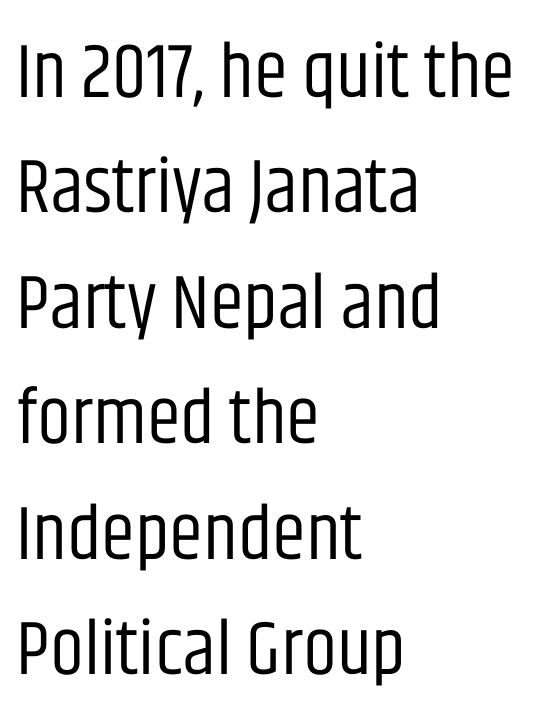
{"serif": "no", "italic": "no", "bold": "no", "weight": "regular", "width": "condensed", "stroke_contrast": "low", "x_height": "large", "monospaced": "no", "underline": "no", "align": "left", "line_spacing": "normal", "line_spacing_ratio": 1.5, "letter_spacing": "normal", "letter_spacing_em": 0.0, "glyph_px": 77}
